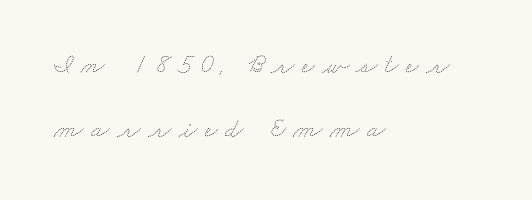
Q: Is the text bold? A: No.
Q: Is the text underlined? A: No.
Q: How is the paragraph aligned? A: Left-aligned.
Q: Is the spacing between letters normal or unusually wide? A: Unusually wide.
Q: Is the spacing between lines tight, normal or loose? A: Loose.
